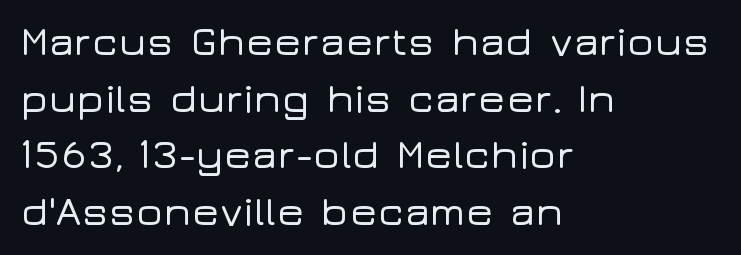
The image shows 41 px wide sans-serif type, upright; set left-aligned, normal line spacing (1.38x), normal letter spacing, not underlined; low stroke contrast and a medium x-height.
